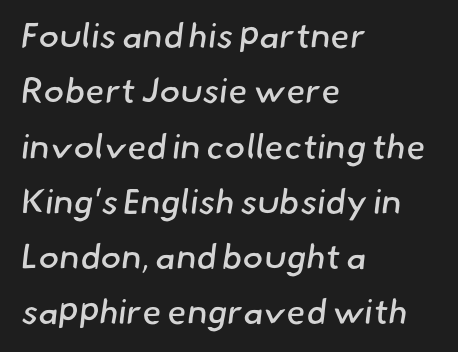
Q: Is the text bold? A: No.
Q: Is the typeface a serif or a sans-serif typeface? A: Sans-serif.
Q: Is the text underlined? A: No.
Q: How is the paragraph aligned? A: Left-aligned.
Q: Is the spacing between letters normal or unusually wide? A: Normal.
Q: Is the spacing between lines tight, normal or loose? A: Normal.
Q: Width (condensed, normal, or wide)? A: Normal.
Q: Stroke contrast? A: Low.
Q: x-height? A: Small.
Q: Monospaced? A: No.
